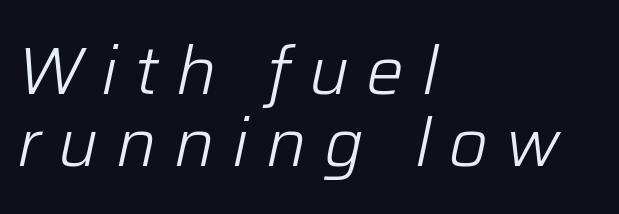
The image shows 67 px light type, italic (leaning right); set left-aligned, tight line spacing (1.08x), unusually wide letter spacing (+0.26 em), not underlined; low stroke contrast and a medium x-height.
